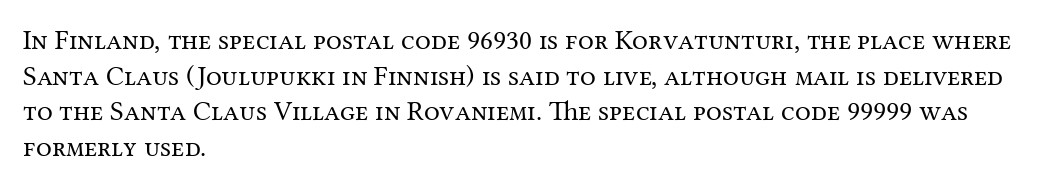
Ink coverage per letter is moderate at most. The words here are not underlined. Alignment: flush left. Are there feet on the stems? There are — it's a serif.
